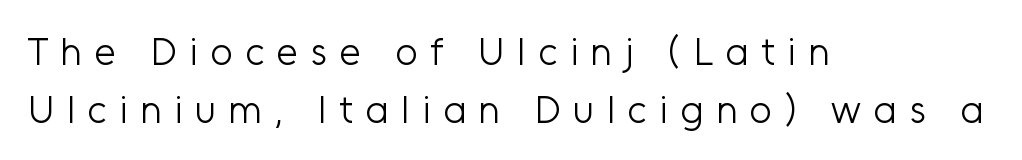
You can tell from the bare stems that sans-serif type was used. No italicization has been applied; the sample stays upright. A typesetter would call this leading conventional body-copy spacing. Each letter keeps its own natural width here, so spacing adapts to shape.
